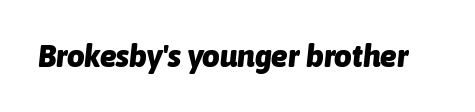
Do the characters align in a grid? No, the font is proportional. Anything drawn beneath the words? Only blank space. This sample uses plain, unmodified letter spacing. The face used here has a pronounced slope to its letters.
